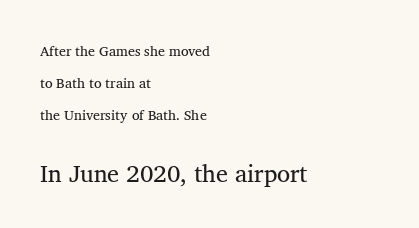
{"italic": "no", "bold": "no", "underline": "no", "align": "left", "line_spacing": "loose", "line_spacing_ratio": 2.3, "letter_spacing": "normal", "letter_spacing_em": 0.0, "larger_block": "second", "size_ratio": 1.71, "glyph_px": 24}
